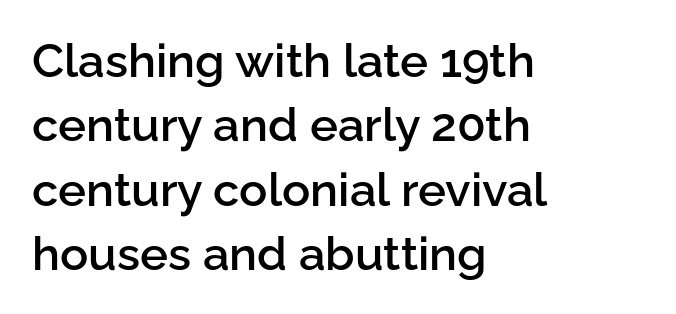
Q: Is the text bold? A: Semi-bold.
Q: Is the text italic (slanted)? A: No, it is upright.
Q: Is the typeface a serif or a sans-serif typeface? A: Sans-serif.
Q: Is the text underlined? A: No.
Q: How is the paragraph aligned? A: Left-aligned.
Q: Is the spacing between letters normal or unusually wide? A: Normal.
Q: Is the spacing between lines tight, normal or loose? A: Normal.
Q: Width (condensed, normal, or wide)? A: Normal.
Q: Stroke contrast? A: Low.
Q: x-height? A: Medium.
Q: Monospaced? A: No.
